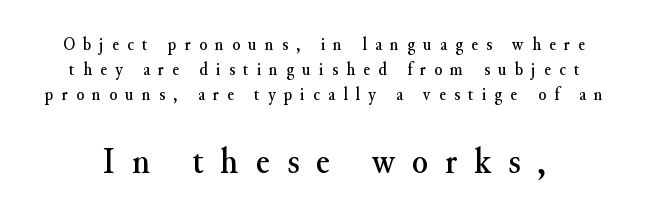
The image shows 37 px serif type, upright; set normal line spacing (1.38x), unusually wide letter spacing (+0.46 em), not underlined; the second (bottom) block is 2.06x larger; medium stroke contrast and a small x-height.
